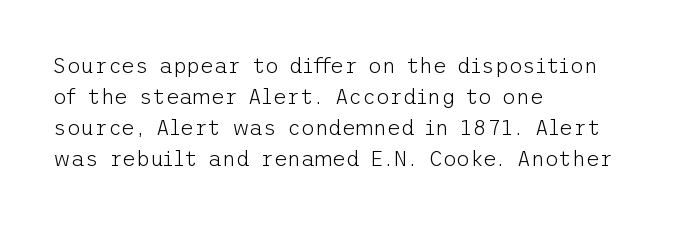
{"italic": "no", "bold": "no", "underline": "no", "align": "left", "line_spacing": "normal", "line_spacing_ratio": 1.48, "letter_spacing": "normal", "letter_spacing_em": 0.0, "glyph_px": 21}
